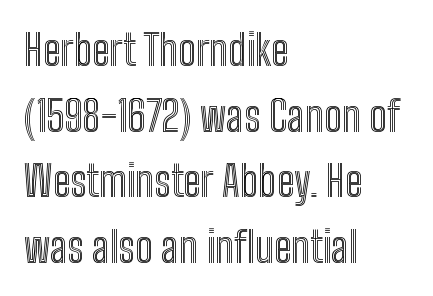
{"italic": "no", "width": "condensed", "x_height": "medium", "monospaced": "no", "underline": "no", "align": "left", "line_spacing": "normal", "line_spacing_ratio": 1.56, "letter_spacing": "normal", "letter_spacing_em": 0.0, "glyph_px": 42}
